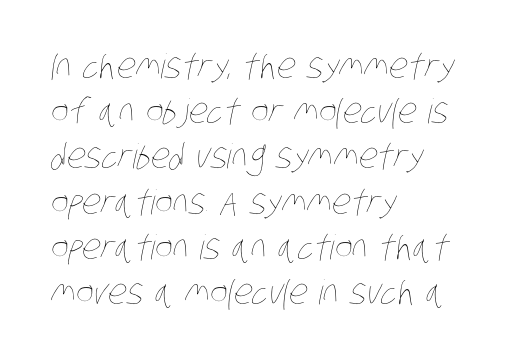
The image shows 34 px thin, condensed type; set left-aligned, normal line spacing (1.33x), normal letter spacing, not underlined; low stroke contrast and a large x-height.
